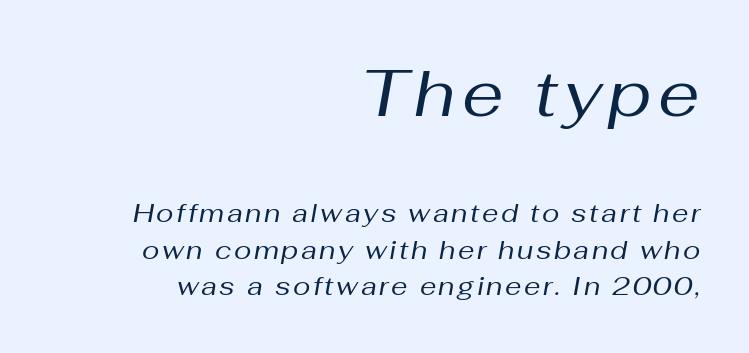
Each new line begins a customary step beneath the previous one. Lines of text with bare space underneath. There's an unmistakable incline to the writing here. Line ends are locked; line starts wander. Think standard paragraph weight, or any step lighter than that.
